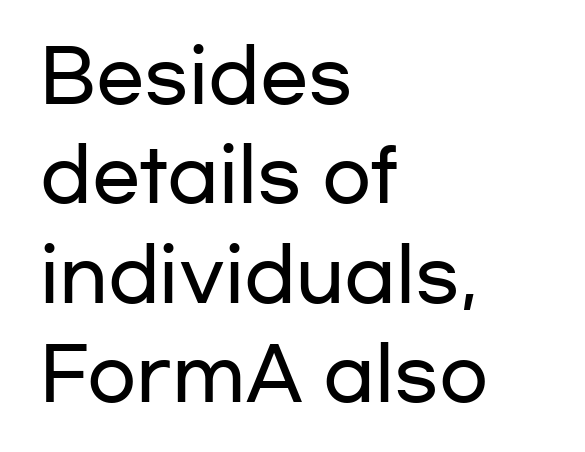
The image shows 72 px wide sans-serif type, upright; set left-aligned, normal line spacing (1.38x), normal letter spacing, not underlined; low stroke contrast and a medium x-height.
